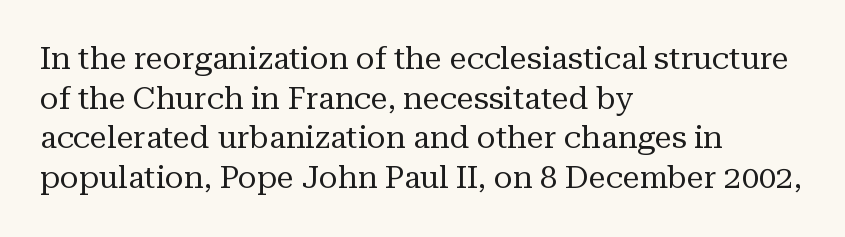
{"serif": "yes", "italic": "no", "bold": "no", "weight": "regular", "width": "normal", "stroke_contrast": "medium", "x_height": "medium", "monospaced": "no", "underline": "no", "align": "left", "line_spacing": "normal", "line_spacing_ratio": 1.28, "letter_spacing": "normal", "letter_spacing_em": 0.0, "glyph_px": 31}
